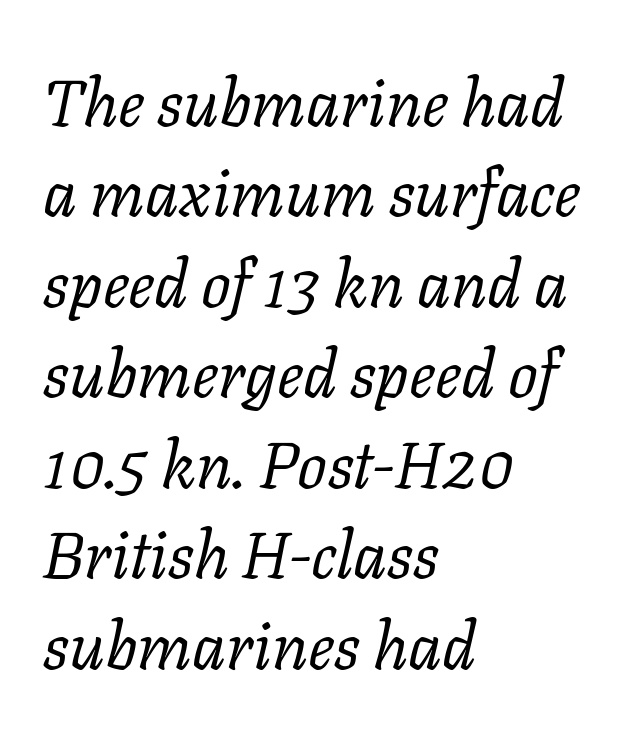
Character widths vary here, with narrow letters taking less room than wide ones. Unbolded letterforms with no extra heft. Each new line begins a customary step beneath the previous one. Rendered with sloped, italic letterforms. What kind of face is this? One with serifs. Students, note that the glyphs here touch the page at normal intervals.
